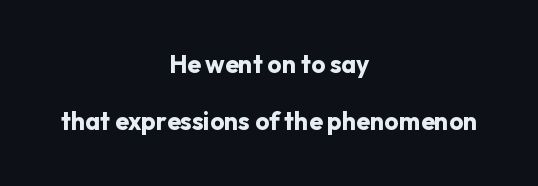
Q: Is the text bold? A: Yes.
Q: Is the text italic (slanted)? A: No, it is upright.
Q: Is the text underlined? A: No.
Q: How is the paragraph aligned? A: Centered.
Q: Is the spacing between letters normal or unusually wide? A: Normal.
Q: Is the spacing between lines tight, normal or loose? A: Loose.
